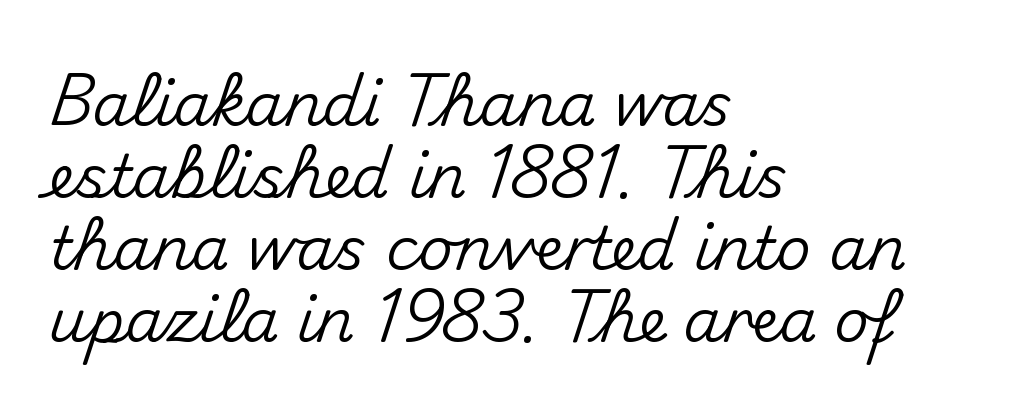
Plain, unruled lines of type. Is the block centered? No — it sits flush against the left margin. Varying glyph widths throughout — classic text-font behaviour. This rendering employs a face without finishing strokes, i.e., a sans-serif.
